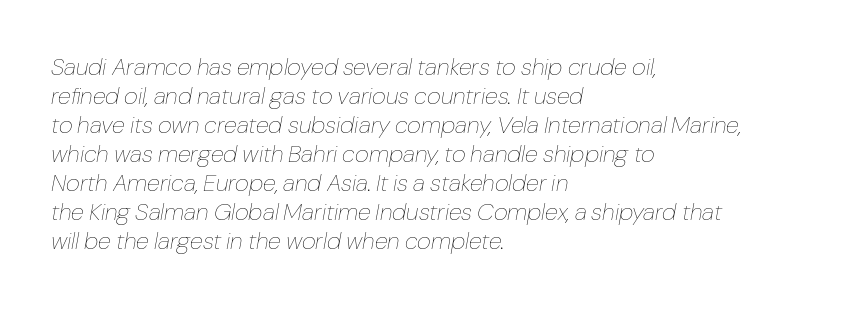
Q: Is the text bold? A: No.
Q: Is the text italic (slanted)? A: Yes, it leans right by about 10 degrees.
Q: Is the text underlined? A: No.
Q: How is the paragraph aligned? A: Left-aligned.
Q: Is the spacing between letters normal or unusually wide? A: Normal.
